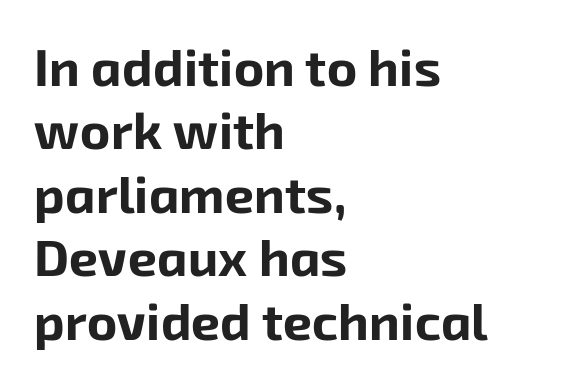
Is the letter spacing exaggerated? No — it looks like the ordinary default. No word sits above an underline. The setting favours the left margin, as ordinary paragraphs usually do. Does the weight exceed regular? Yes, all the way to bold. The characters display no serif detailing; their extremities are plain.
